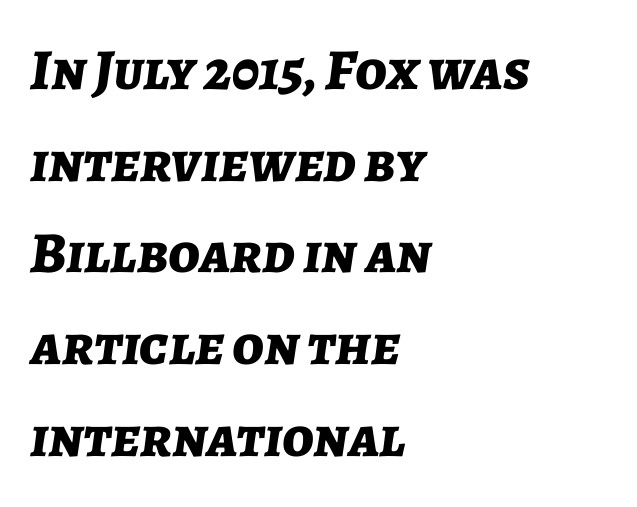
The image shows 58 px bold type, italic (leaning right); set left-aligned, normal line spacing (1.58x), normal letter spacing, not underlined; low stroke contrast and a medium x-height.
